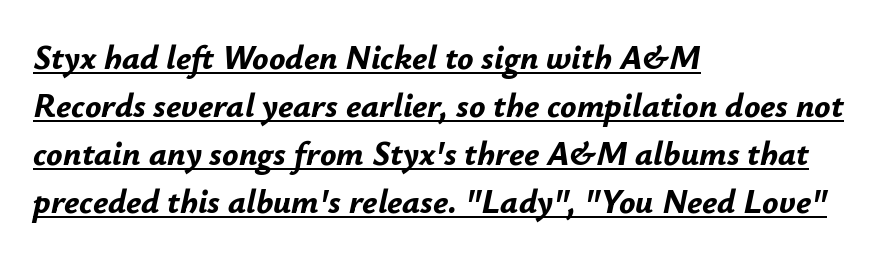
Horizontally, the lines are justified to the leading edge only. Reading down the column, the eye jumps a familiar distance to each next line. The typography opts for an oblique posture over an upright one. Weight check: bold — yes, fully. A typesetter would call this proportional, since set widths differ per character. Underlined type.
